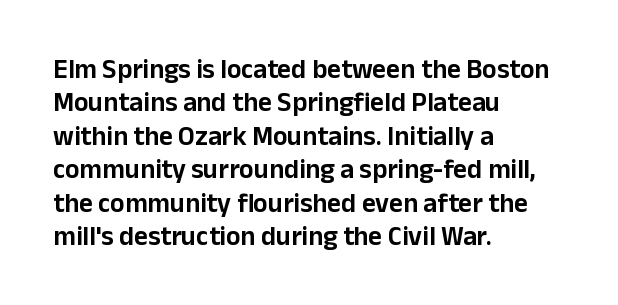
{"italic": "no", "underline": "no", "align": "left", "line_spacing_ratio": 1.24, "letter_spacing": "normal", "letter_spacing_em": 0.0, "glyph_px": 27}
